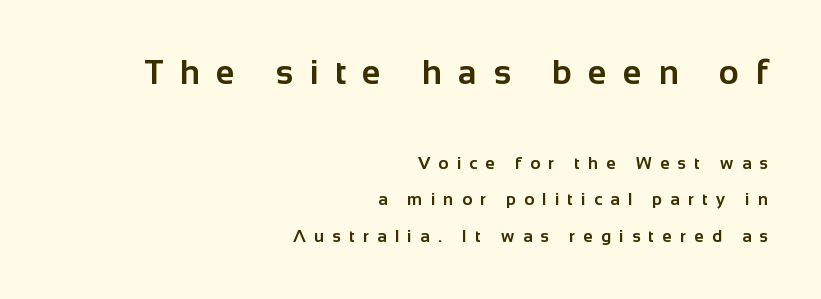
Is this a fixed-width face? No — the glyphs have proportional, varying widths. A typesetter would call this heavily tracked-out type. The designer dialed line spacing up above the default. The letters stand straight up with perfectly vertical stems. The font is running at its bold setting. The text was rendered using a sans face with plain stroke endings.
